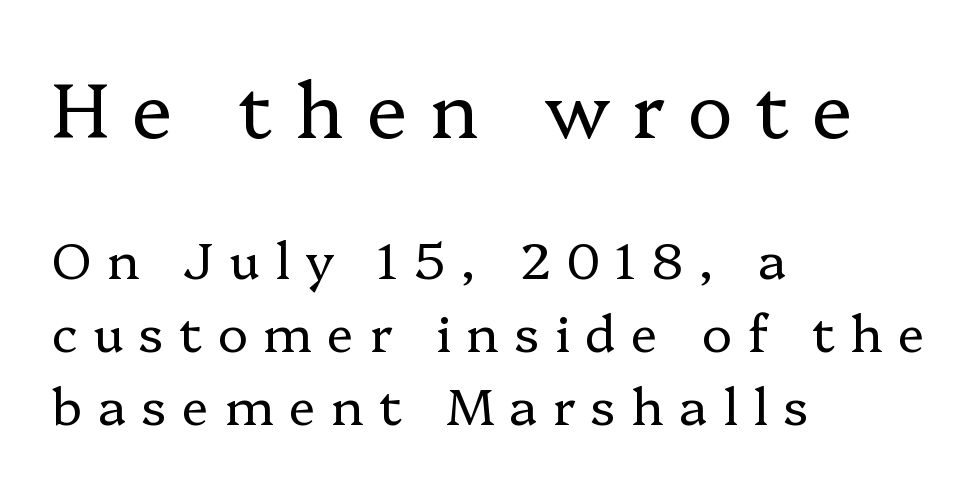
{"serif": "yes", "italic": "no", "bold": "no", "weight": "regular", "width": "normal", "stroke_contrast": "low", "x_height": "medium", "monospaced": "no", "underline": "no", "align": "left", "line_spacing": "normal", "line_spacing_ratio": 1.43, "letter_spacing": "wide", "letter_spacing_em": 0.3, "larger_block": "first", "size_ratio": 1.49, "glyph_px": 76}
